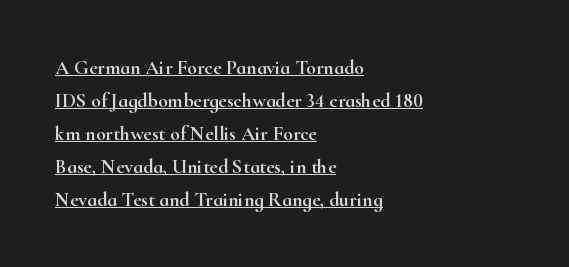
Ordinary non-slanted type is in use. Honestly, the letter spacing is just normal — you wouldn't notice it. Is the block centered? No — it sits flush against the left margin. Emphasis is given by a line drawn under the lettering.
